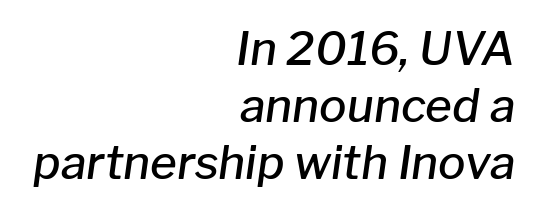
The image shows 46 px semibold type, italic (leaning right); set right-aligned, line spacing 1.24x, normal letter spacing, not underlined; low stroke contrast and a medium x-height.
